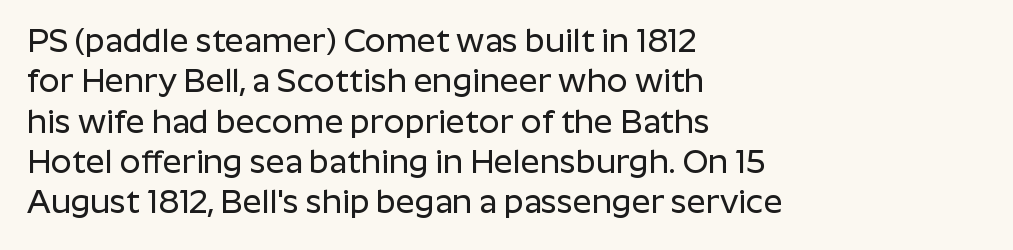
The image shows 33 px sans-serif type, upright; set left-aligned, line spacing 1.22x, normal letter spacing, not underlined; low stroke contrast and a medium x-height.
